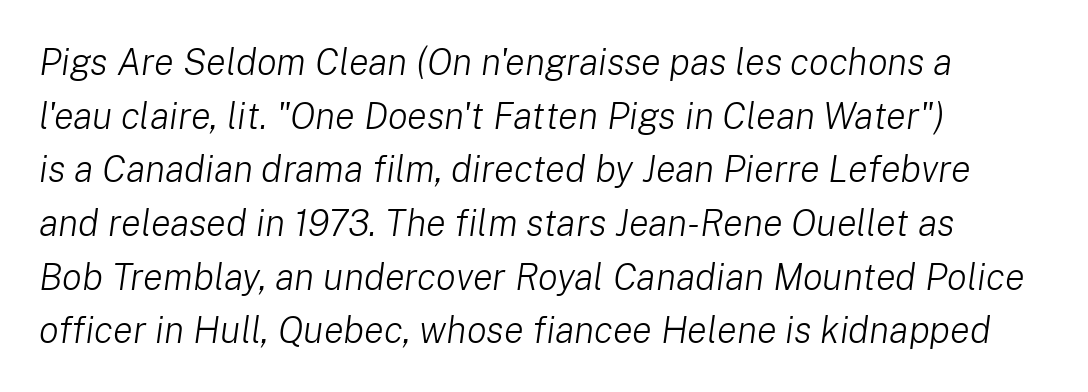
Descenders hang freely into open space. There is no visible air inserted between adjacent glyphs. The passage shown leans; its letterforms are oblique. This rendering uses left alignment, leaving the right contour irregular. The strokes carry an ordinary text weight at most.
